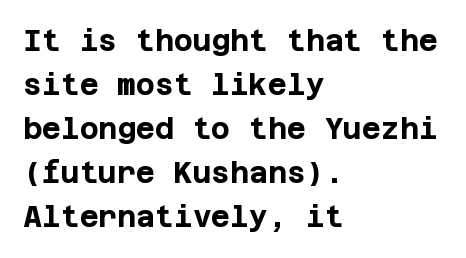
The strokes are fattened all the way to bold. Check under the words: just untouched page. This sample uses a sans-serif face. The tracking reads as untouched default to a designer's eye.
